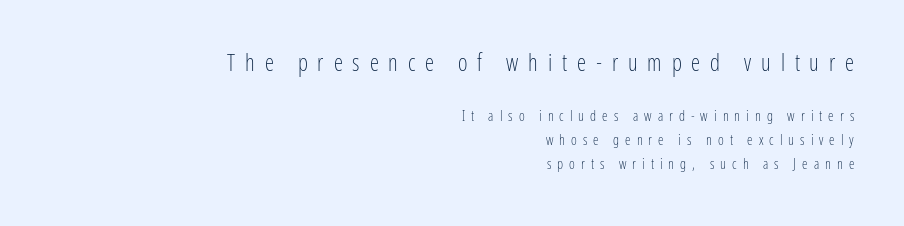
The letters are spread apart with noticeably loose tracking. A clean baseline with only descenders dipping below it. All the whitespace from short lines collects on the left. These glyphs show unthickened strokes, regular width or finer. You can tell it's not italic because the verticals are truly vertical. Large over small — that's the arrangement of the two blocks here.
